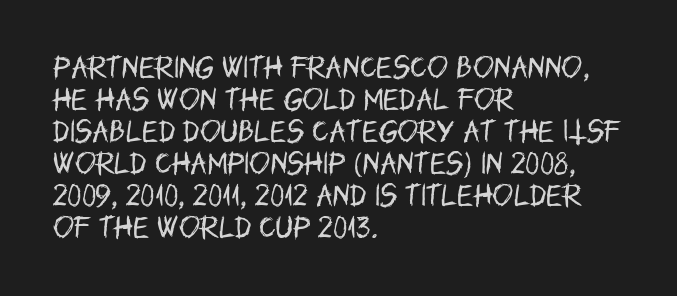
Glance below the letters and you will spot only blank space. The weight tops out at a normal text grade. Teacher's note: observe the even left margin — that is flush-left alignment. Interline gaps are of average width in this sample. In terms of posture, this sample is upright.
